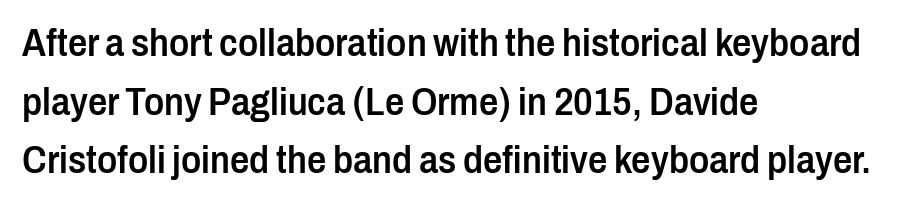
Every character sits straight up, as roman type does. All the whitespace from short lines collects on the right. The face used here is proportionally spaced, like ordinary book or web type. The words here are not underlined.
